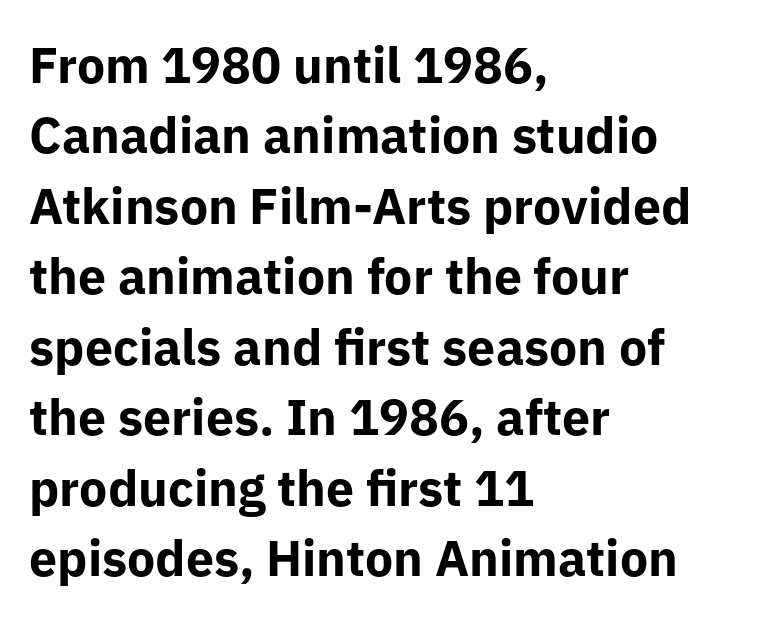
Q: Is the text bold? A: Yes.
Q: Is the text italic (slanted)? A: No, it is upright.
Q: Is the typeface a serif or a sans-serif typeface? A: Sans-serif.
Q: Is the text underlined? A: No.
Q: How is the paragraph aligned? A: Left-aligned.
Q: Is the spacing between letters normal or unusually wide? A: Normal.
Q: Is the spacing between lines tight, normal or loose? A: Normal.
Q: Width (condensed, normal, or wide)? A: Normal.
Q: Stroke contrast? A: Low.
Q: x-height? A: Medium.
Q: Monospaced? A: No.
